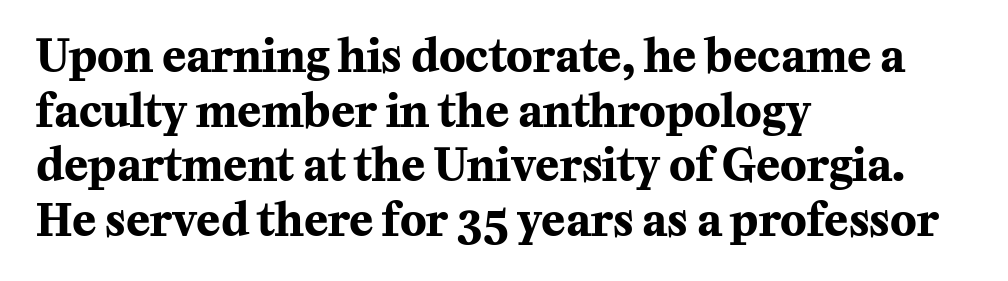
Q: Is the text bold? A: Yes.
Q: Is the text italic (slanted)? A: No, it is upright.
Q: Is the typeface a serif or a sans-serif typeface? A: Serif.
Q: Is the text underlined? A: No.
Q: How is the paragraph aligned? A: Left-aligned.
Q: Is the spacing between letters normal or unusually wide? A: Normal.
Q: Width (condensed, normal, or wide)? A: Normal.
Q: Stroke contrast? A: Medium.
Q: x-height? A: Medium.
Q: Monospaced? A: No.
